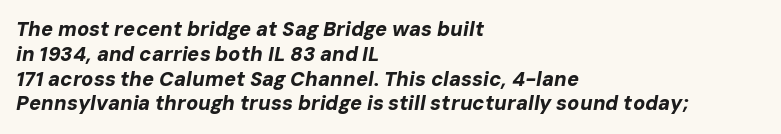
{"italic": "yes", "lean": "right", "slant_degrees": 10, "bold": "yes", "underline": "no", "align": "left", "line_spacing_ratio": 1.24, "letter_spacing": "normal", "letter_spacing_em": 0.0, "glyph_px": 20}
